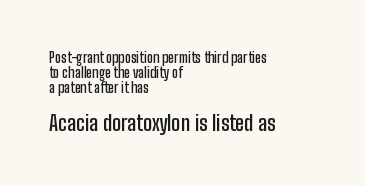
Every row of glyphs begins at an identical x-position on the left. Unmarked baselines from the first word to the last. The designer gave the closing block more size than the opening block. Quick note: not italic, upright. Look at the stroke-to-counter ratio: somewhat heavy, a semibold. This block would grow much taller if given ordinary leading; it's compressed now.
